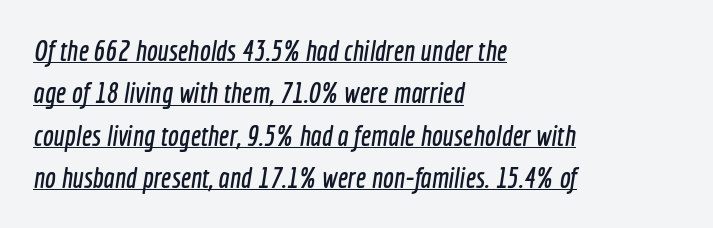
The image shows 29 px condensed sans-serif type; set left-aligned, normal line spacing (1.46x), normal letter spacing, underlined; a medium x-height.
